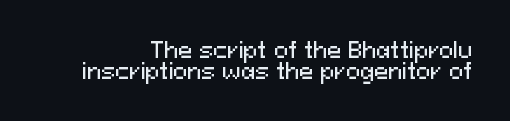
The image shows 21 px text type, upright; set tight line spacing (0.99x), normal letter spacing, not underlined.
